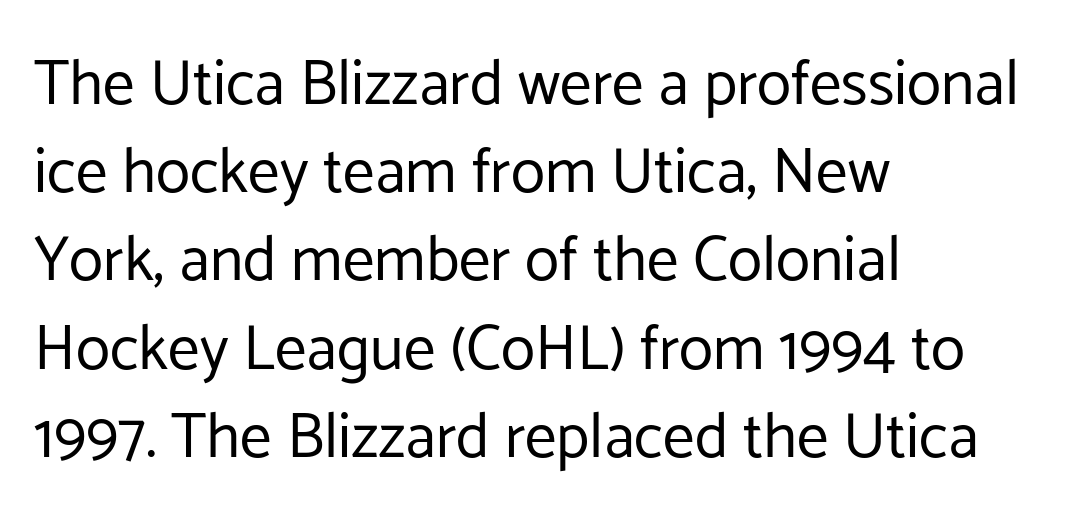
The image shows 63 px regular-weight sans-serif type, upright; set left-aligned, normal line spacing (1.4x), normal letter spacing, not underlined; low stroke contrast and a medium x-height.
